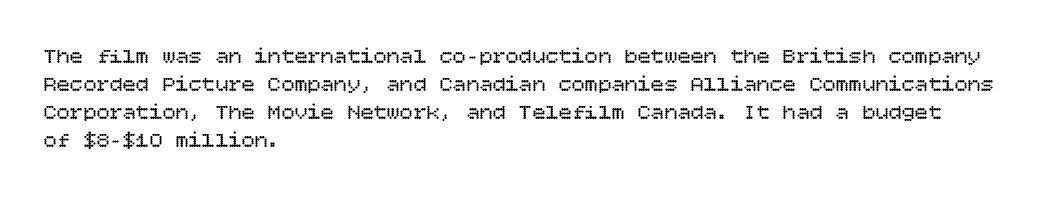
The image shows 22 px text type, upright; set left-aligned, normal line spacing (1.28x), normal letter spacing, not underlined.
